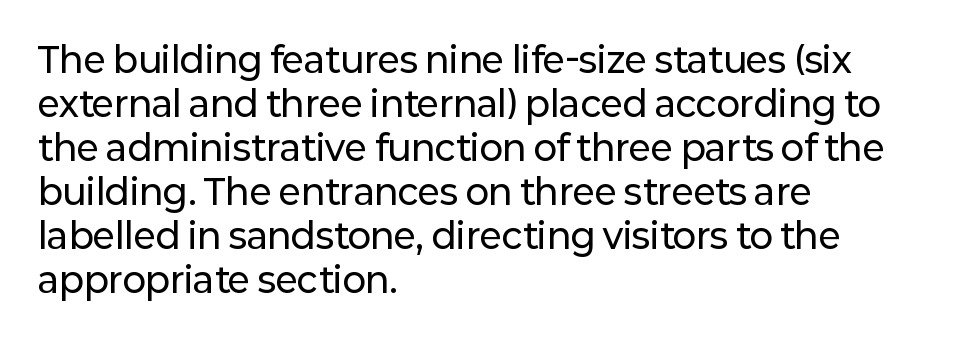
Q: Is the text italic (slanted)? A: No, it is upright.
Q: Is the typeface a serif or a sans-serif typeface? A: Sans-serif.
Q: Is the text underlined? A: No.
Q: How is the paragraph aligned? A: Left-aligned.
Q: Is the spacing between letters normal or unusually wide? A: Normal.
Q: Is the spacing between lines tight, normal or loose? A: Normal.
Q: Width (condensed, normal, or wide)? A: Normal.
Q: Stroke contrast? A: Low.
Q: x-height? A: Medium.
Q: Monospaced? A: No.
